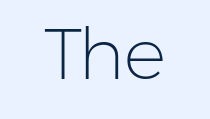
{"serif": "no", "italic": "no", "bold": "no", "weight": "light", "width": "normal", "stroke_contrast": "low", "x_height": "medium", "monospaced": "no", "underline": "no", "letter_spacing": "normal", "letter_spacing_em": 0.0, "glyph_px": 71}
